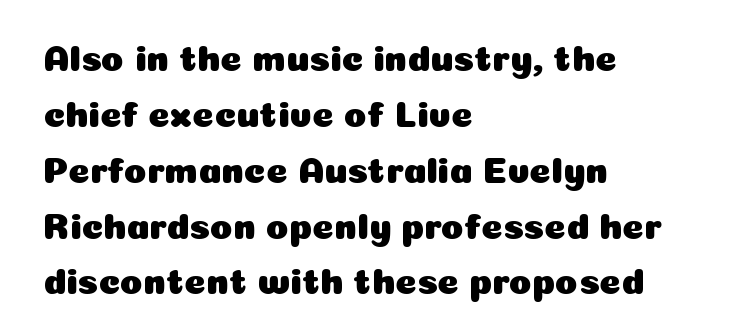
Q: Is the text italic (slanted)? A: No, it is upright.
Q: Is the typeface a serif or a sans-serif typeface? A: Sans-serif.
Q: Is the text underlined? A: No.
Q: How is the paragraph aligned? A: Left-aligned.
Q: Is the spacing between letters normal or unusually wide? A: Normal.
Q: Is the spacing between lines tight, normal or loose? A: Normal.
Q: Width (condensed, normal, or wide)? A: Normal.
Q: Stroke contrast? A: Low.
Q: x-height? A: Medium.
Q: Monospaced? A: No.
